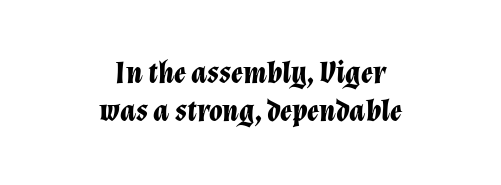
These lines are rendered in a variable-pitch font. One-word summary of the alignment: center. Between one letter and the next there's only the usual sliver of space. The rendering applies a slant to the glyphs. Descenders are the only things crossing below the line. Emphasis by weight is at full strength: bold.
